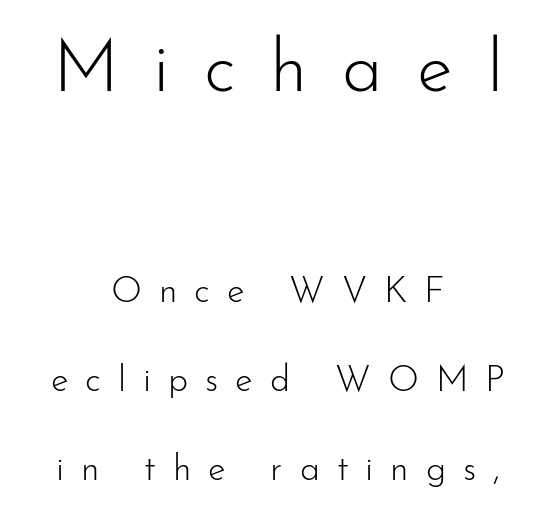
{"serif": "no", "italic": "no", "bold": "no", "weight": "light", "width": "normal", "stroke_contrast": "low", "x_height": "small", "monospaced": "no", "underline": "no", "align": "center", "line_spacing": "loose", "line_spacing_ratio": 2.47, "letter_spacing": "wide", "letter_spacing_em": 0.47, "larger_block": "first", "size_ratio": 2.03, "glyph_px": 73}
